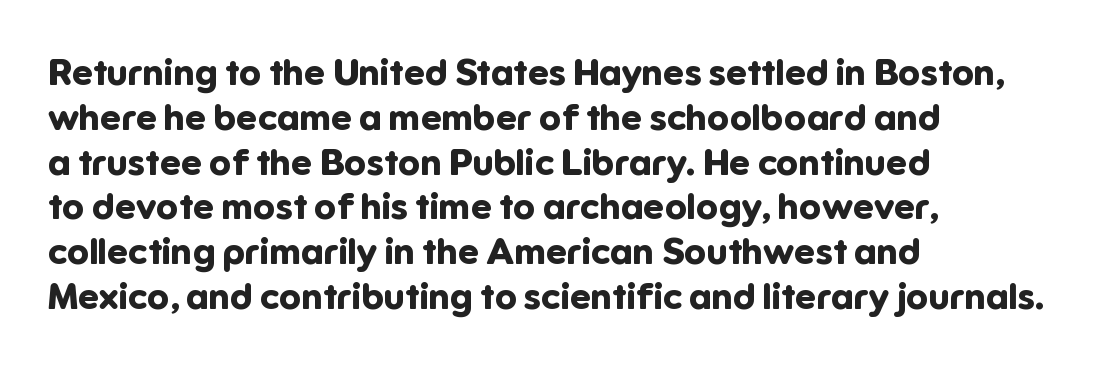
Note the varied advance widths — an 'i' is clearly narrower than an 'm'. Tall strokes in this sample are plumb rather than angled. The face used here is rendered with its standard letterfit. Which margin do the lines hug? The left one — the right edge is uneven. Each letter's strokes conclude bluntly, with no projecting serifs. Descender tails drop into unmarked territory.
